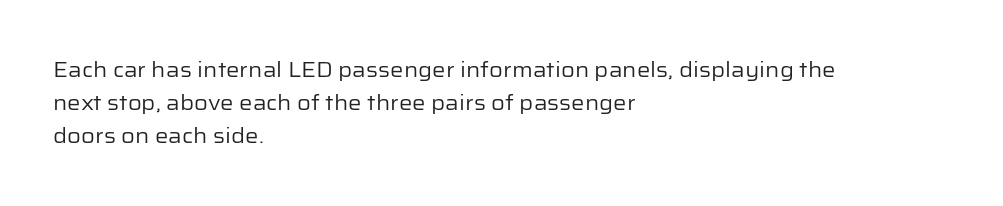
Q: Is the text bold? A: No.
Q: Is the text italic (slanted)? A: No, it is upright.
Q: Is the text underlined? A: No.
Q: How is the paragraph aligned? A: Left-aligned.
Q: Is the spacing between letters normal or unusually wide? A: Normal.
Q: Is the spacing between lines tight, normal or loose? A: Normal.
